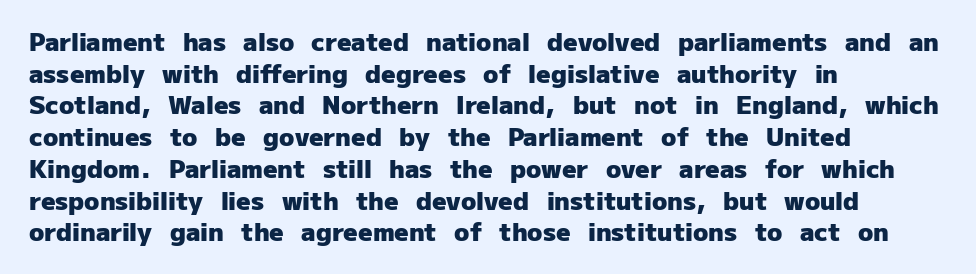
Q: Is the text bold? A: Yes.
Q: Is the text italic (slanted)? A: No, it is upright.
Q: Is the text underlined? A: No.
Q: How is the paragraph aligned? A: Left-aligned.
Q: Is the spacing between letters normal or unusually wide? A: Normal.
Q: Is the spacing between lines tight, normal or loose? A: Normal.
